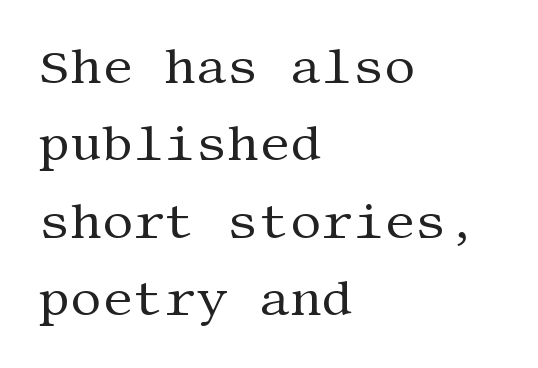
{"serif": "yes", "italic": "no", "bold": "no", "weight": "regular", "width": "normal", "stroke_contrast": "medium", "x_height": "large", "underline": "no", "align": "left", "line_spacing": "normal", "line_spacing_ratio": 1.58, "letter_spacing": "normal", "letter_spacing_em": 0.0, "glyph_px": 49}
